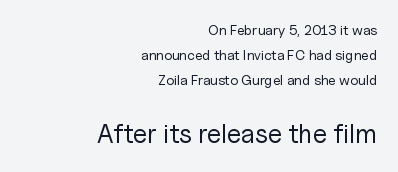
The image shows 26 px text type, upright; set right-aligned, line spacing 1.8x, normal letter spacing, not underlined; the second (bottom) block is 1.86x larger.
